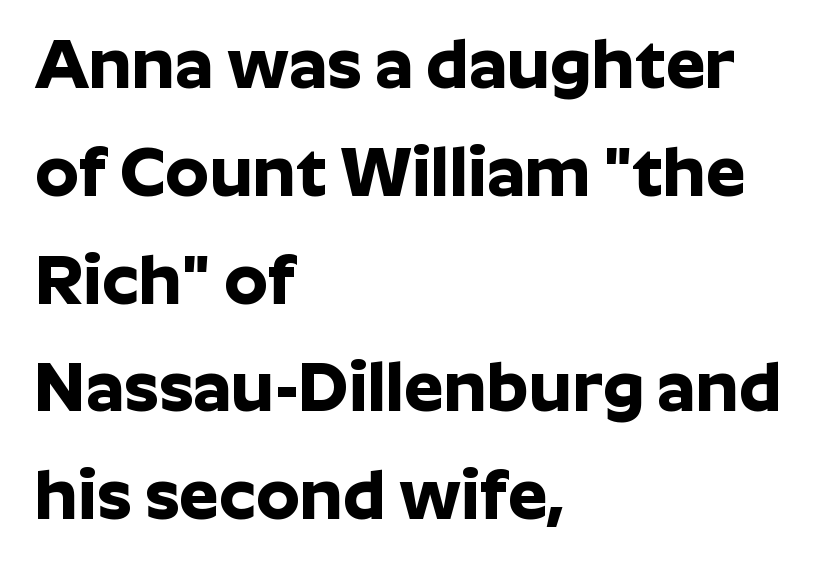
Q: Is the text bold? A: Yes.
Q: Is the text italic (slanted)? A: No, it is upright.
Q: Is the typeface a serif or a sans-serif typeface? A: Sans-serif.
Q: Is the text underlined? A: No.
Q: How is the paragraph aligned? A: Left-aligned.
Q: Is the spacing between letters normal or unusually wide? A: Normal.
Q: Is the spacing between lines tight, normal or loose? A: Normal.
Q: Width (condensed, normal, or wide)? A: Normal.
Q: Stroke contrast? A: Low.
Q: x-height? A: Medium.
Q: Monospaced? A: No.
